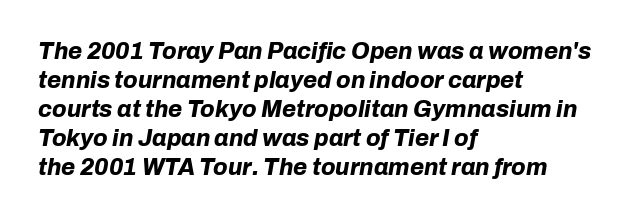
{"italic": "yes", "lean": "right", "slant_degrees": 10, "bold": "yes", "underline": "no", "align": "left", "line_spacing": "normal", "line_spacing_ratio": 1.26, "letter_spacing": "normal", "letter_spacing_em": 0.0, "glyph_px": 23}
